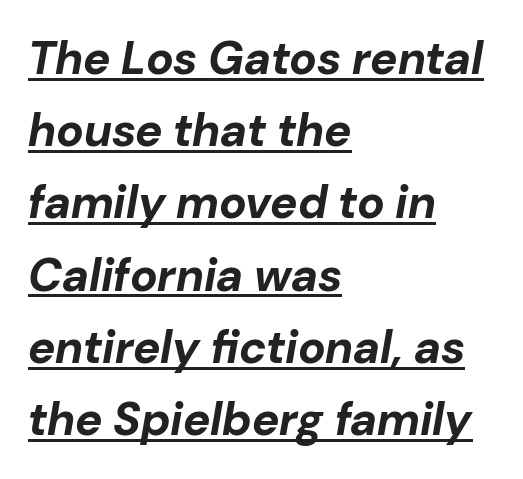
{"italic": "yes", "lean": "right", "slant_degrees": 10, "bold": "yes", "weight": "bold", "width": "normal", "stroke_contrast": "low", "x_height": "medium", "monospaced": "no", "underline": "yes", "align": "left", "line_spacing": "normal", "line_spacing_ratio": 1.57, "letter_spacing": "normal", "letter_spacing_em": 0.0, "glyph_px": 46}
